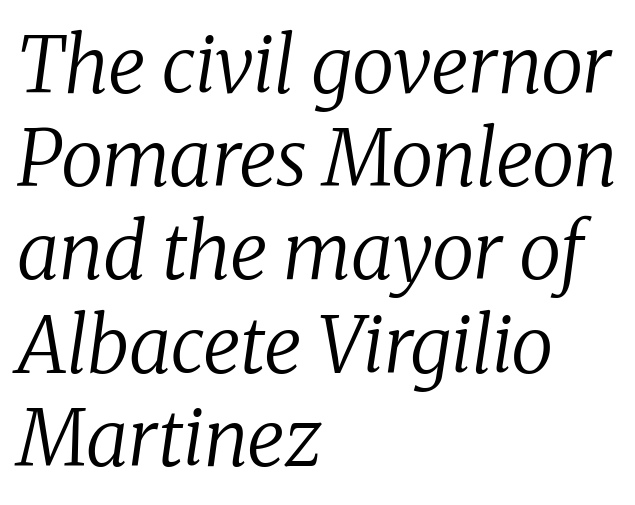
The image shows 77 px regular-weight serif type, italic (leaning right); set left-aligned, line spacing 1.21x, normal letter spacing, not underlined; low stroke contrast and a medium x-height.
